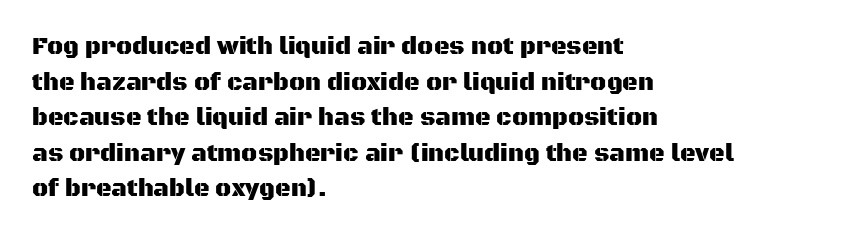
The image shows 24 px text type, upright; set left-aligned, normal line spacing (1.48x), normal letter spacing, not underlined.
